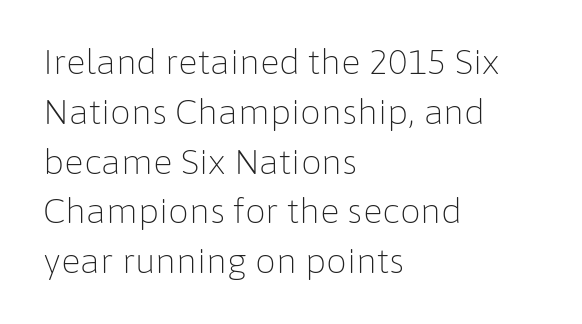
Q: Is the text bold? A: No.
Q: Is the text italic (slanted)? A: No, it is upright.
Q: Is the typeface a serif or a sans-serif typeface? A: Sans-serif.
Q: Is the text underlined? A: No.
Q: How is the paragraph aligned? A: Left-aligned.
Q: Is the spacing between letters normal or unusually wide? A: Normal.
Q: Is the spacing between lines tight, normal or loose? A: Normal.
Q: Width (condensed, normal, or wide)? A: Normal.
Q: Stroke contrast? A: Low.
Q: x-height? A: Medium.
Q: Monospaced? A: No.
